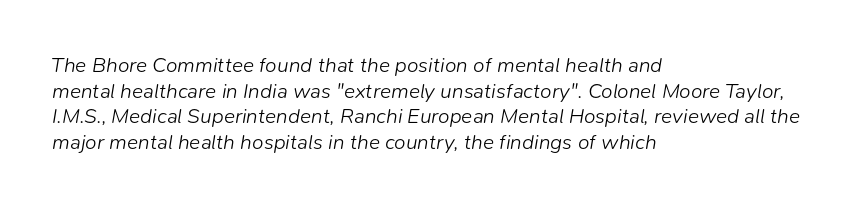
The letters sit at their default tracking, neither squeezed nor spread. The passage is arranged the way most books set body copy — flush left. Yep, that's italic — everything's leaning. A light-to-regular cut is what we see here. Each row of text sits above clean, open space.
